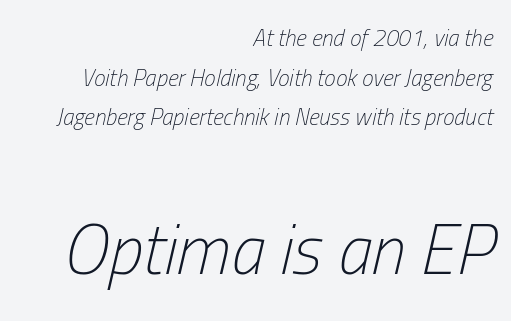
{"italic": "yes", "lean": "right", "slant_degrees": 13, "bold": "no", "weight": "light", "width": "condensed", "stroke_contrast": "low", "x_height": "medium", "monospaced": "no", "underline": "no", "align": "right", "line_spacing_ratio": 1.72, "letter_spacing": "normal", "letter_spacing_em": 0.0, "larger_block": "second", "size_ratio": 3.04, "glyph_px": 70}
